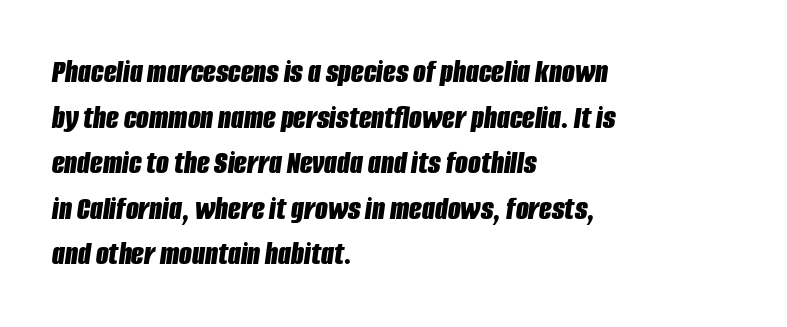
{"italic": "yes", "lean": "right", "slant_degrees": 8, "bold": "yes", "weight": "bold", "width": "condensed", "stroke_contrast": "low", "x_height": "large", "monospaced": "no", "underline": "no", "align": "left", "line_spacing": "normal", "line_spacing_ratio": 1.38, "letter_spacing": "normal", "letter_spacing_em": 0.0, "glyph_px": 33}
